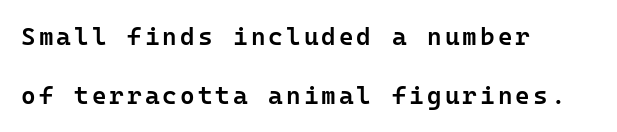
Horizontal alignment here is leftward, the default for most running prose. Vertical strokes here are truly vertical. Regarding leading, the lines here are spaced well apart. Descender tails drop into unmarked territory. Strokes here are thickened, but only to semibold level.
